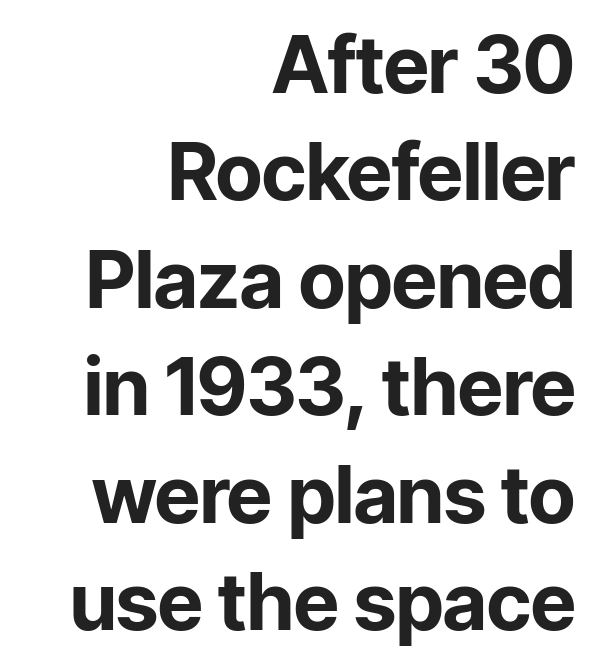
{"serif": "no", "italic": "no", "bold": "yes", "weight": "bold", "width": "normal", "stroke_contrast": "low", "x_height": "medium", "monospaced": "no", "underline": "no", "align": "right", "line_spacing": "normal", "line_spacing_ratio": 1.36, "letter_spacing": "normal", "letter_spacing_em": 0.0, "glyph_px": 79}
